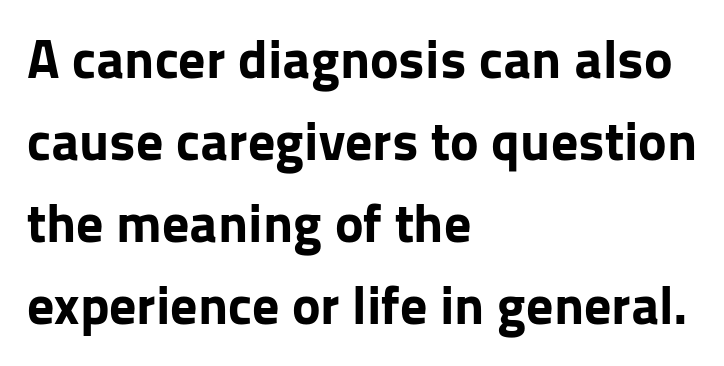
{"serif": "no", "italic": "no", "bold": "yes", "weight": "bold", "width": "normal", "stroke_contrast": "low", "x_height": "medium", "monospaced": "no", "underline": "no", "align": "left", "line_spacing": "normal", "line_spacing_ratio": 1.52, "letter_spacing": "normal", "letter_spacing_em": 0.0, "glyph_px": 54}
